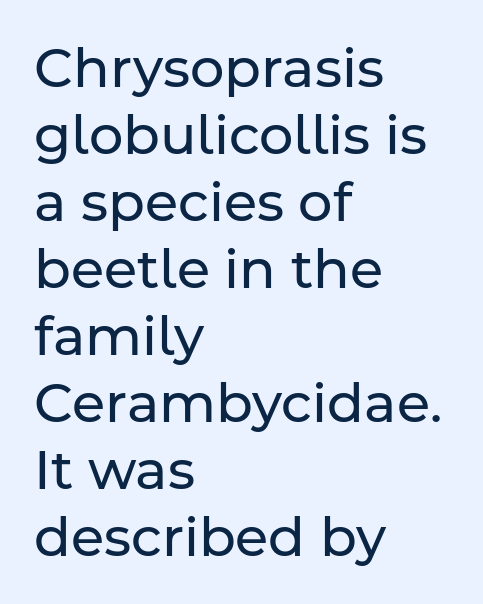
{"serif": "no", "italic": "no", "bold": "no", "weight": "regular", "width": "normal", "stroke_contrast": "low", "x_height": "medium", "monospaced": "no", "underline": "no", "align": "left", "line_spacing_ratio": 1.24, "letter_spacing": "normal", "letter_spacing_em": 0.0, "glyph_px": 54}
